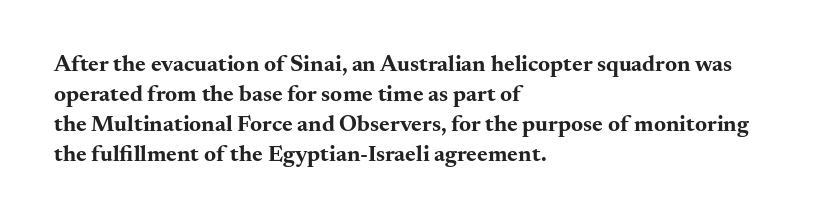
{"italic": "no", "bold": "yes", "underline": "no", "align": "left", "line_spacing": "normal", "line_spacing_ratio": 1.31, "letter_spacing": "normal", "letter_spacing_em": 0.0, "glyph_px": 23}
